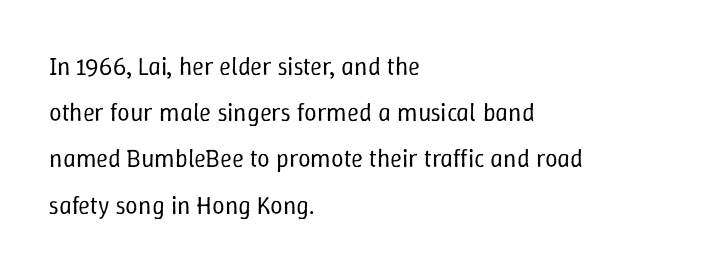
If you drew a line through each stem, it would be perfectly vertical. Spacing between characters is what you'd get straight out of the box. Anything drawn beneath the words? Only blank space. Typeset ragged right — the left edge is the straight one. The strokes are not fattened; the text isn't bold.
